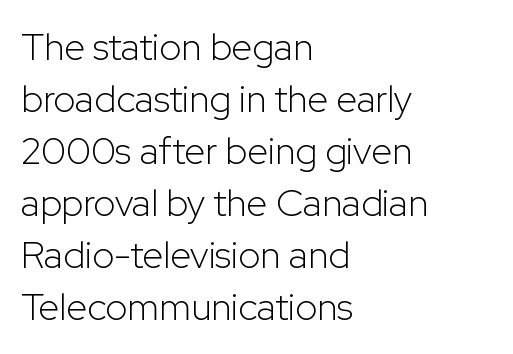
Q: Is the text bold? A: No.
Q: Is the text italic (slanted)? A: No, it is upright.
Q: Is the typeface a serif or a sans-serif typeface? A: Sans-serif.
Q: Is the text underlined? A: No.
Q: How is the paragraph aligned? A: Left-aligned.
Q: Is the spacing between letters normal or unusually wide? A: Normal.
Q: Is the spacing between lines tight, normal or loose? A: Normal.
Q: Width (condensed, normal, or wide)? A: Normal.
Q: Stroke contrast? A: Low.
Q: x-height? A: Medium.
Q: Monospaced? A: No.
